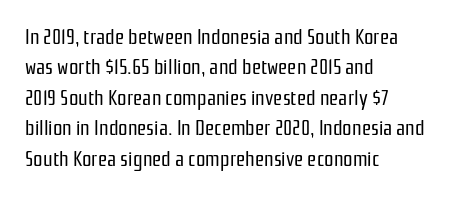
Letter spacing: default. Ink coverage per letter is moderate at most. The rag falls on the right side of this text block. Descenders are the only things crossing below the line. This block has exactly the height ordinary leading produces. This is the regular roman posture of the typeface.
